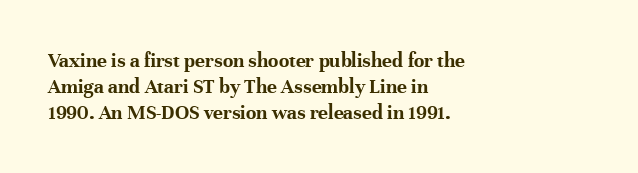
The image shows 21 px bold type, upright; set left-aligned, line spacing 1.23x, normal letter spacing, not underlined.
